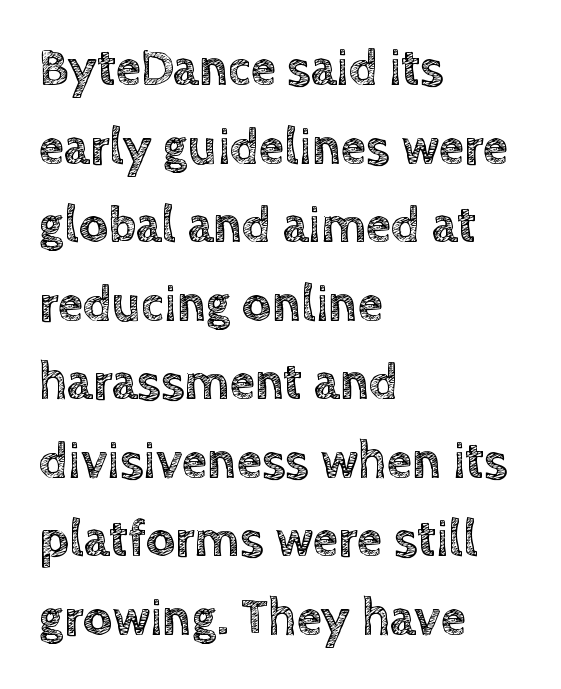
Each row of text sits above clean, open space. Whoever set this chose a conventional vertical rhythm. Here the designer chose a conventional face with non-uniform glyph widths. These lines were composed using upright roman letters. The horizontal fit of the characters is conventional and even. All the whitespace from short lines collects on the right.
